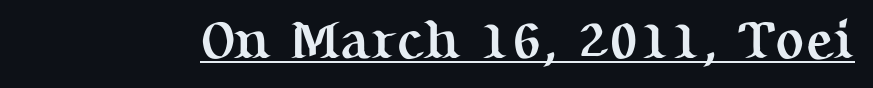
The characters display serif detailing at their extremities. Typographic density is high because the face is bold. Looks like someone drew a line under every word here. Vertical strokes here are truly vertical.
